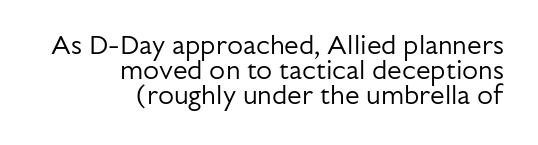
The image shows 26 px text type, upright; set right-aligned, tight line spacing (0.96x), normal letter spacing, not underlined.
